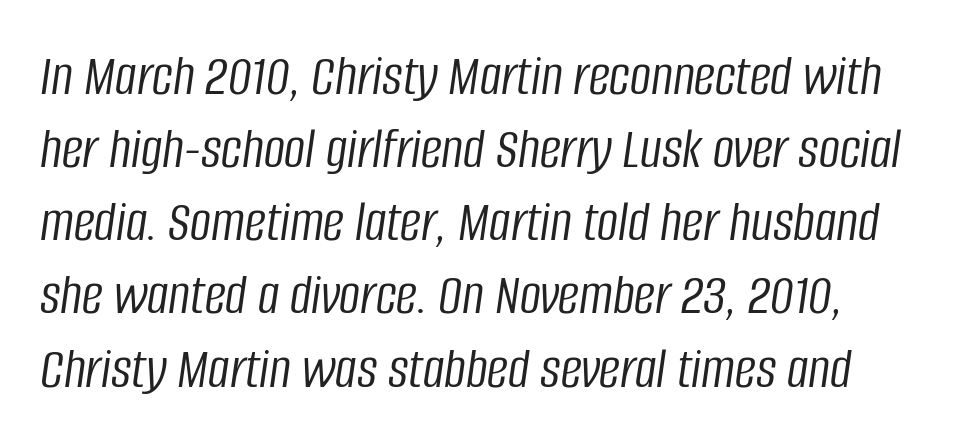
Spacing verdict: proportional, widths tailored to each character. These lines keep a tight, regular rhythm from letter to letter. Compared with a typical body face, this is equally light or lighter still. In terms of posture, this sample is oblique. The paragraph shown leans on its left margin.
